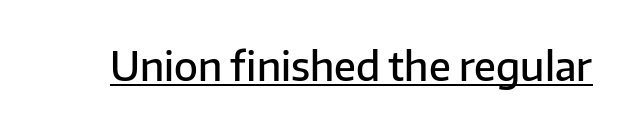
The characters look somewhat weighty, a semibold short of true bold. Note the varied advance widths — an 'i' is clearly narrower than an 'm'. Posture: upright roman. Check the space under the baseline: a stroke is drawn there. Words appear dense and cohesive because spacing is normal. Nope, no serifs anywhere on these letters.
